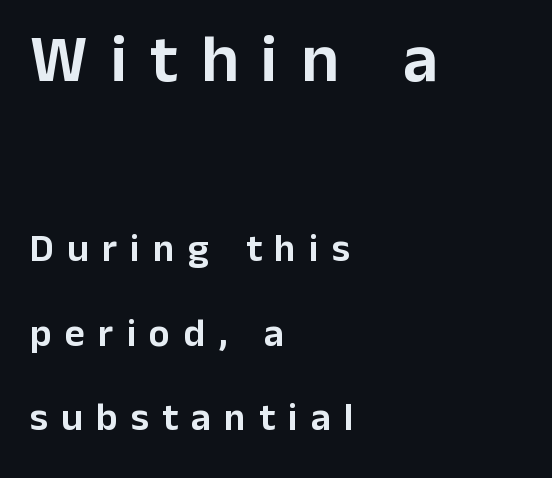
Compared with typical paragraphs, the rows here are farther apart. Check where the strokes stop: nothing finishes them off — pure sans. Nope, not italic — everything's standing straight. Between these two stacked blocks, the higher one wins on size. Any mark beneath the type? The region is blank.
